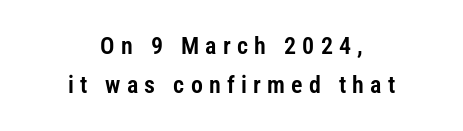
Q: Is the text italic (slanted)? A: No, it is upright.
Q: Is the text underlined? A: No.
Q: How is the paragraph aligned? A: Centered.
Q: Is the spacing between letters normal or unusually wide? A: Unusually wide.
Q: Is the spacing between lines tight, normal or loose? A: Normal.
